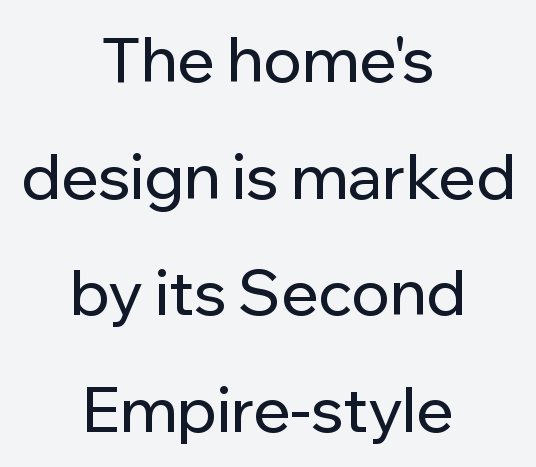
Q: Is the text italic (slanted)? A: No, it is upright.
Q: Is the typeface a serif or a sans-serif typeface? A: Sans-serif.
Q: Is the text underlined? A: No.
Q: How is the paragraph aligned? A: Centered.
Q: Is the spacing between letters normal or unusually wide? A: Normal.
Q: Width (condensed, normal, or wide)? A: Normal.
Q: Stroke contrast? A: Low.
Q: x-height? A: Medium.
Q: Monospaced? A: No.
